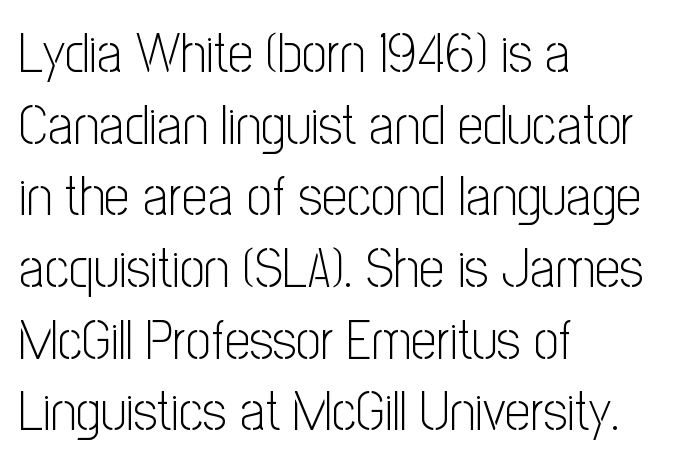
The image shows 56 px light, condensed sans-serif type, upright; set left-aligned, normal line spacing (1.28x), normal letter spacing, not underlined; low stroke contrast and a medium x-height.
